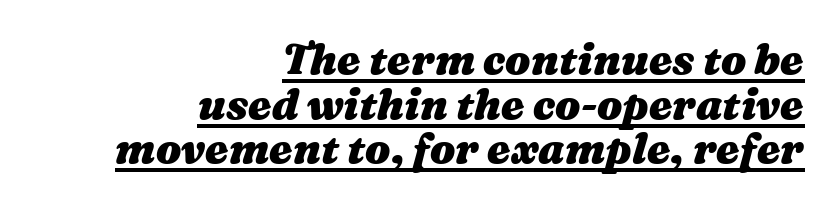
In CSS terms this would be text-align: right. Honestly, the rows look squashed on top of each other. Is this a fixed-width face? No — the glyphs have proportional, varying widths. Here the glyphs are tracked normally, forming tight word shapes. Italic? Definitely — the glyphs are oblique.
